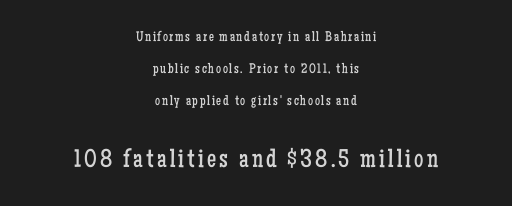
Q: Is the text bold? A: No.
Q: Is the text italic (slanted)? A: No, it is upright.
Q: Is the text underlined? A: No.
Q: How is the paragraph aligned? A: Centered.
Q: Is the spacing between lines tight, normal or loose? A: Loose.
Q: Which block of text is set in a larger size, the first (top) or the second (bottom)? A: The second (bottom) one.
